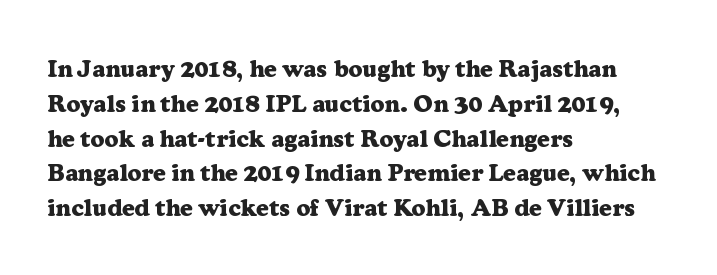
The image shows 24 px bold type, upright; set left-aligned, normal line spacing (1.45x), normal letter spacing, not underlined.
